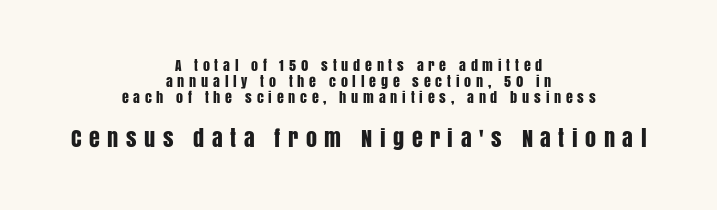
Q: Is the text italic (slanted)? A: No, it is upright.
Q: Is the text underlined? A: No.
Q: How is the paragraph aligned? A: Centered.
Q: Is the spacing between letters normal or unusually wide? A: Unusually wide.
Q: Is the spacing between lines tight, normal or loose? A: Tight.
Q: Which block of text is set in a larger size, the first (top) or the second (bottom)? A: The second (bottom) one.
